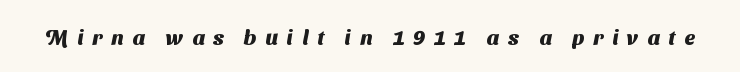
The image shows 21 px bold type; set unusually wide letter spacing (+0.41 em), not underlined.
